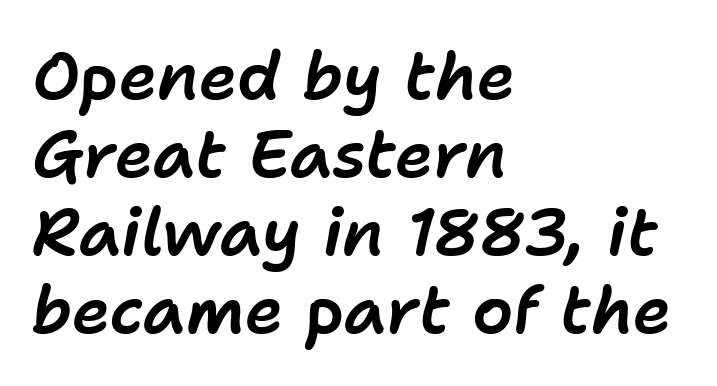
{"italic": "yes", "lean": "right", "slant_degrees": 11, "width": "normal", "stroke_contrast": "low", "x_height": "medium", "monospaced": "no", "underline": "no", "align": "left", "line_spacing_ratio": 1.2, "letter_spacing": "normal", "letter_spacing_em": 0.0, "glyph_px": 65}
